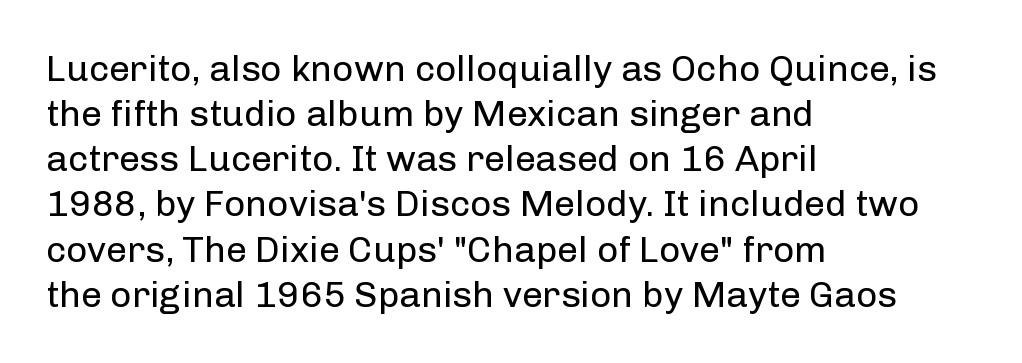
{"serif": "no", "italic": "no", "bold": "no", "weight": "regular", "width": "normal", "stroke_contrast": "low", "x_height": "medium", "monospaced": "no", "underline": "no", "align": "left", "line_spacing_ratio": 1.22, "letter_spacing": "normal", "letter_spacing_em": 0.0, "glyph_px": 37}
